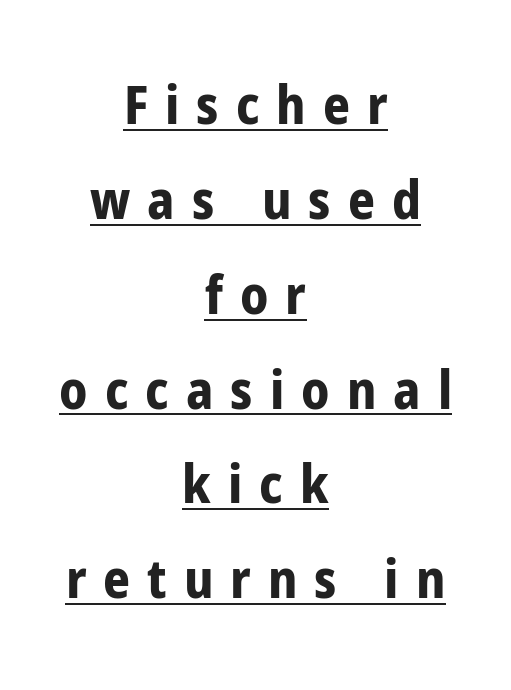
Q: Is the text bold? A: Yes.
Q: Is the text italic (slanted)? A: No, it is upright.
Q: Is the typeface a serif or a sans-serif typeface? A: Sans-serif.
Q: Is the text underlined? A: Yes.
Q: How is the paragraph aligned? A: Centered.
Q: Is the spacing between letters normal or unusually wide? A: Unusually wide.
Q: Width (condensed, normal, or wide)? A: Condensed.
Q: Stroke contrast? A: Low.
Q: x-height? A: Medium.
Q: Monospaced? A: No.
